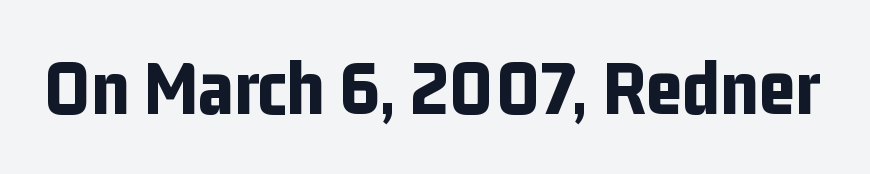
The image shows 79 px bold, condensed sans-serif type, upright; set normal letter spacing, not underlined; low stroke contrast and a medium x-height.
